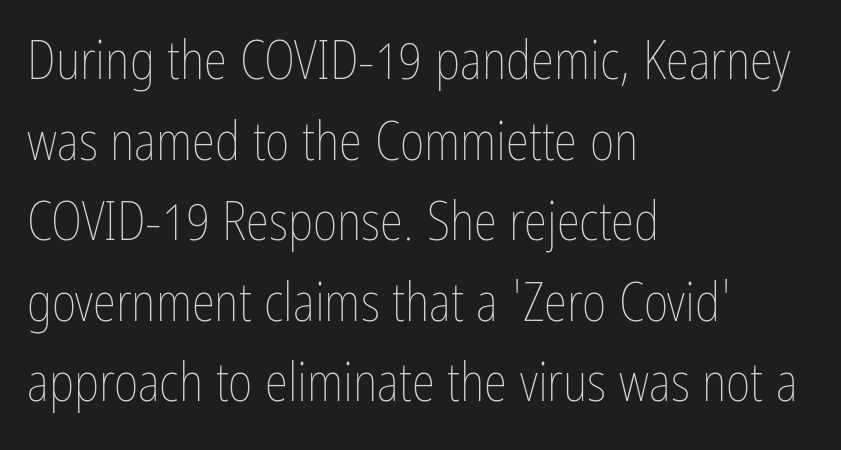
Look at the tracking — it's just the regular setting, nothing added. The letters stand straight up with perfectly vertical stems. Caption: multi-line text, flush left, ragged right. Words float on clear page, feet unadorned. The characters are drawn with everyday or finer stroke widths. If you measured baseline to baseline, you'd find a middling distance.
